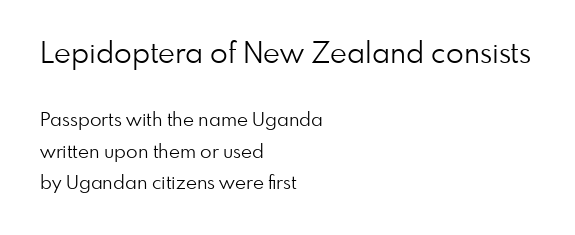
{"serif": "no", "italic": "no", "bold": "no", "weight": "light", "width": "normal", "stroke_contrast": "low", "x_height": "small", "monospaced": "no", "underline": "no", "align": "left", "line_spacing": "normal", "line_spacing_ratio": 1.66, "letter_spacing": "normal", "letter_spacing_em": 0.0, "larger_block": "first", "size_ratio": 1.53, "glyph_px": 29}
